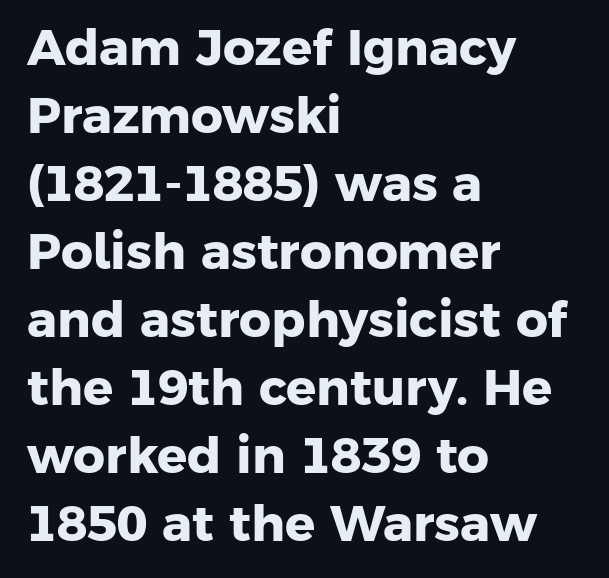
{"serif": "no", "bold": "yes", "weight": "heavy", "width": "normal", "stroke_contrast": "low", "x_height": "medium", "monospaced": "no", "underline": "no", "align": "left", "line_spacing": "normal", "line_spacing_ratio": 1.36, "letter_spacing": "normal", "letter_spacing_em": 0.0, "glyph_px": 50}
